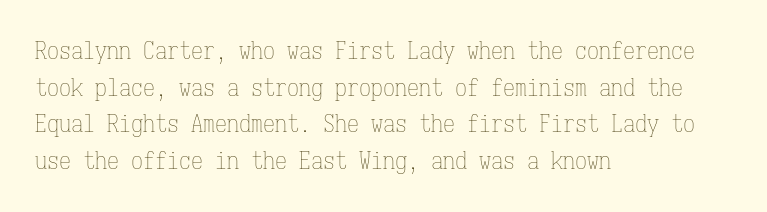
The image shows 24 px text type, upright; set left-aligned, normal line spacing (1.53x), normal letter spacing, not underlined.
